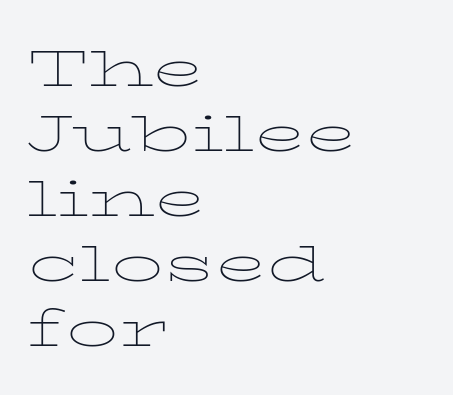
Q: Is the text bold? A: No.
Q: Is the text italic (slanted)? A: No, it is upright.
Q: Is the typeface a serif or a sans-serif typeface? A: Serif.
Q: Is the text underlined? A: No.
Q: How is the paragraph aligned? A: Left-aligned.
Q: Is the spacing between letters normal or unusually wide? A: Normal.
Q: Is the spacing between lines tight, normal or loose? A: Normal.
Q: Width (condensed, normal, or wide)? A: Wide.
Q: Stroke contrast? A: Low.
Q: x-height? A: Medium.
Q: Monospaced? A: No.
